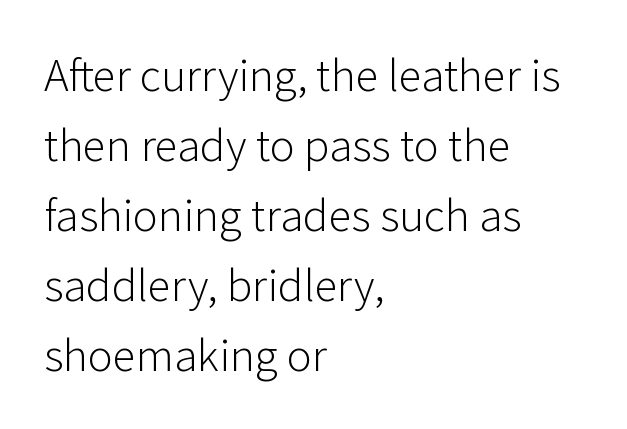
{"serif": "no", "italic": "no", "bold": "no", "weight": "light", "width": "normal", "stroke_contrast": "low", "x_height": "medium", "monospaced": "no", "underline": "no", "align": "left", "line_spacing": "normal", "line_spacing_ratio": 1.49, "letter_spacing": "normal", "letter_spacing_em": 0.0, "glyph_px": 47}
